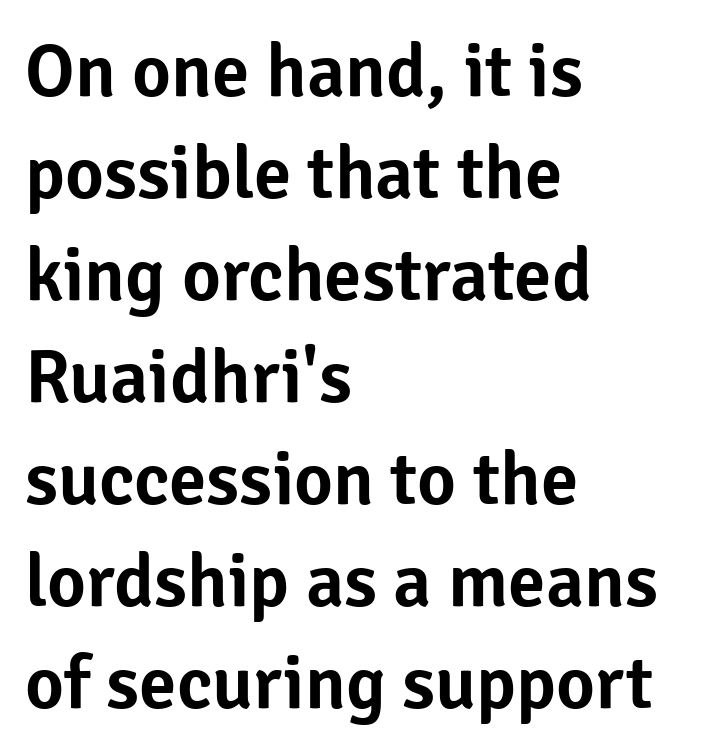
{"serif": "no", "italic": "no", "width": "normal", "stroke_contrast": "low", "x_height": "medium", "monospaced": "no", "underline": "no", "align": "left", "line_spacing": "normal", "line_spacing_ratio": 1.36, "letter_spacing": "normal", "letter_spacing_em": 0.0, "glyph_px": 75}
